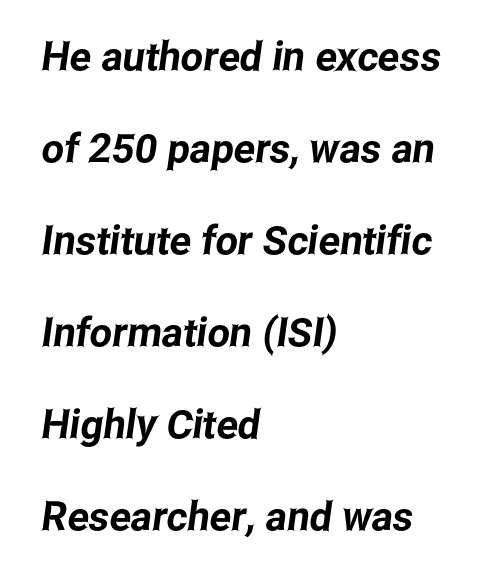
Check where the strokes stop: nothing finishes them off — pure sans. Notice the wide empty band between every row — that's loose leading. Default kerning and tracking; the words read as compact shapes. The glyphs are unaccompanied by any horizontal stroke below them.
